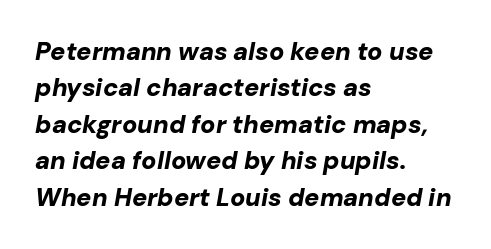
Q: Is the text bold? A: Yes.
Q: Is the text italic (slanted)? A: Yes, it leans right by about 10 degrees.
Q: Is the text underlined? A: No.
Q: How is the paragraph aligned? A: Left-aligned.
Q: Is the spacing between letters normal or unusually wide? A: Normal.
Q: Is the spacing between lines tight, normal or loose? A: Normal.
